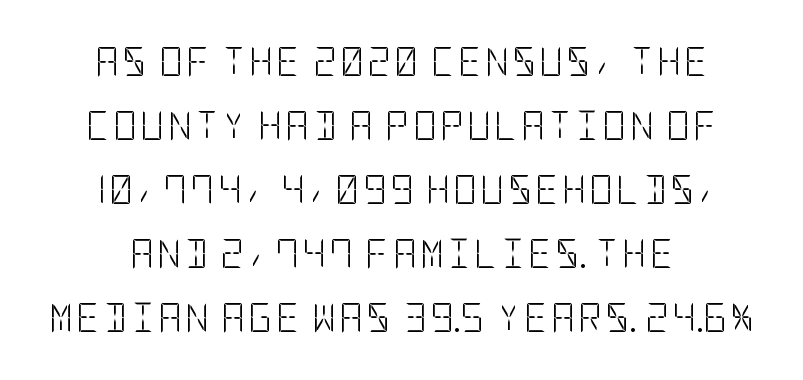
{"serif": "no", "italic": "no", "bold": "no", "weight": "light", "width": "condensed", "stroke_contrast": "low", "x_height": "large", "underline": "no", "line_spacing": "loose", "line_spacing_ratio": 2.21, "glyph_px": 29}
